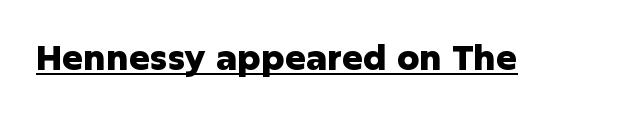
The image shows 35 px heavy sans-serif type, upright; set normal letter spacing, underlined; low stroke contrast and a medium x-height.
